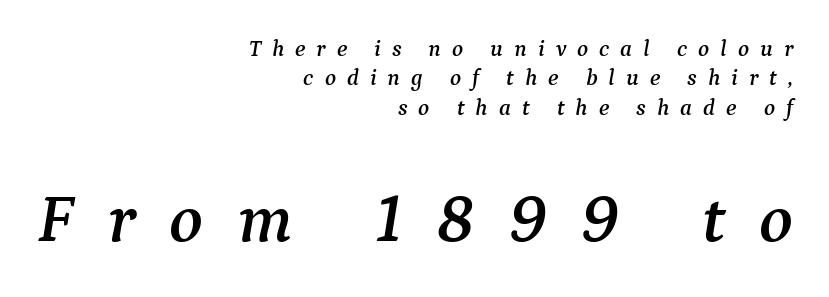
{"serif": "yes", "italic": "yes", "lean": "right", "slant_degrees": 9, "width": "normal", "stroke_contrast": "medium", "x_height": "medium", "monospaced": "no", "underline": "no", "align": "right", "line_spacing": "normal", "line_spacing_ratio": 1.28, "letter_spacing": "wide", "letter_spacing_em": 0.48, "larger_block": "second", "size_ratio": 3.04, "glyph_px": 70}
